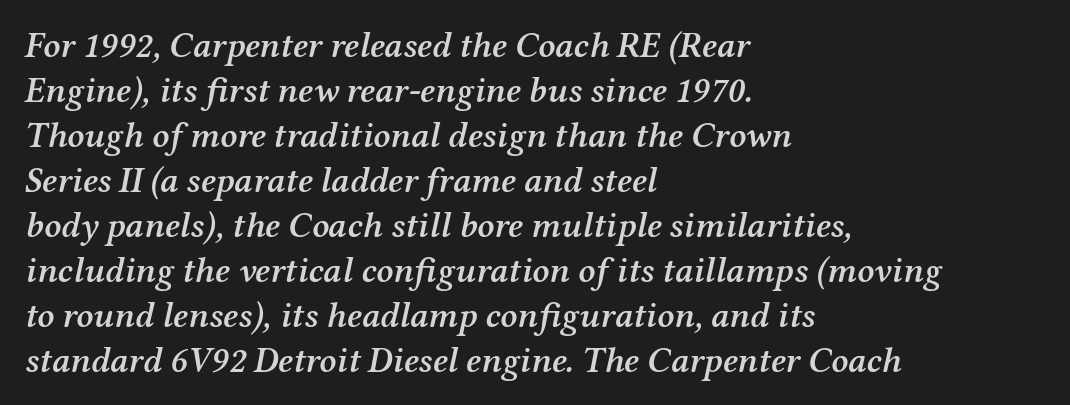
Q: Is the text bold? A: Semi-bold.
Q: Is the text italic (slanted)? A: Yes, it leans right by about 12 degrees.
Q: Is the typeface a serif or a sans-serif typeface? A: Serif.
Q: Is the text underlined? A: No.
Q: How is the paragraph aligned? A: Left-aligned.
Q: Is the spacing between letters normal or unusually wide? A: Normal.
Q: Is the spacing between lines tight, normal or loose? A: Normal.
Q: Width (condensed, normal, or wide)? A: Normal.
Q: Stroke contrast? A: Medium.
Q: x-height? A: Medium.
Q: Monospaced? A: No.
